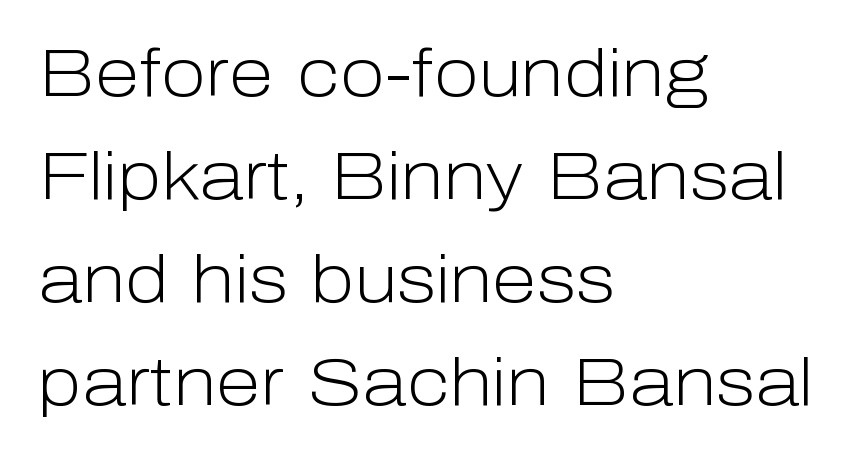
{"serif": "no", "italic": "no", "bold": "no", "weight": "light", "width": "normal", "stroke_contrast": "low", "x_height": "medium", "monospaced": "no", "underline": "no", "align": "left", "line_spacing": "normal", "line_spacing_ratio": 1.56, "letter_spacing": "normal", "letter_spacing_em": 0.0, "glyph_px": 66}
